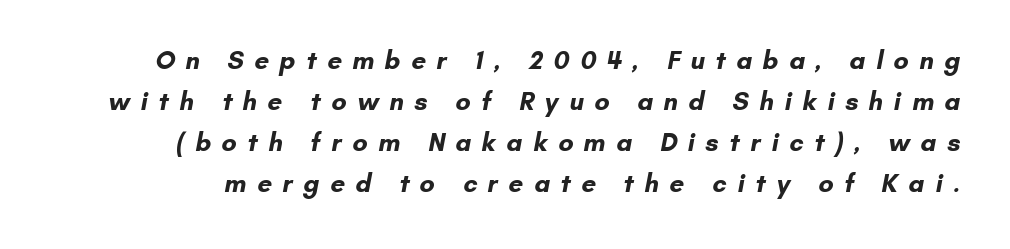
{"bold": "yes", "underline": "no", "line_spacing": "normal", "line_spacing_ratio": 1.58, "letter_spacing": "wide", "letter_spacing_em": 0.4, "glyph_px": 26}
